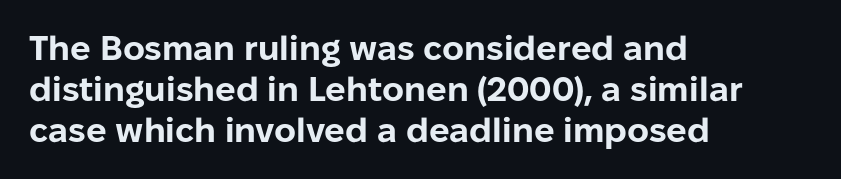
The lines in this sample share a left origin and differ only in where they stop. Stroke thickness is high; the sample reads as a true bold. The space beneath each line is pristine and unruled. A typesetter would call this proportional, since set widths differ per character. The type sits square on the baseline with zero lean.
